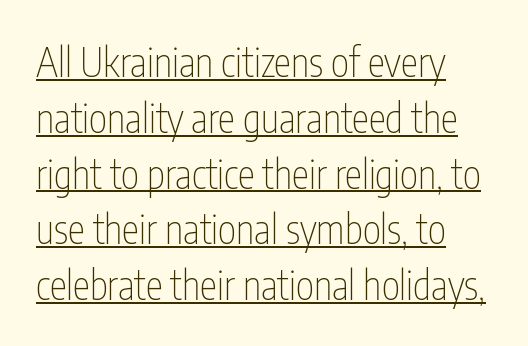
The image shows 39 px thin, condensed sans-serif type, upright; set left-aligned, normal line spacing (1.43x), normal letter spacing, underlined; low stroke contrast and a medium x-height.
